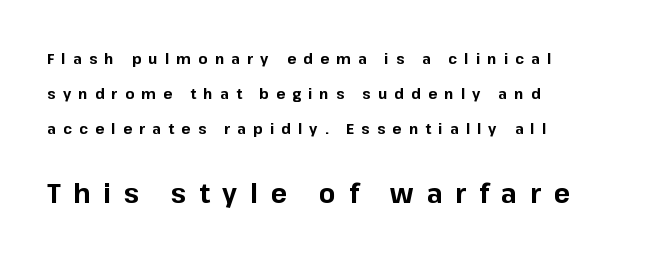
Q: Is the text bold? A: Yes.
Q: Is the text italic (slanted)? A: No, it is upright.
Q: Is the text underlined? A: No.
Q: How is the paragraph aligned? A: Left-aligned.
Q: Is the spacing between letters normal or unusually wide? A: Unusually wide.
Q: Is the spacing between lines tight, normal or loose? A: Loose.
Q: Which block of text is set in a larger size, the first (top) or the second (bottom)? A: The second (bottom) one.
